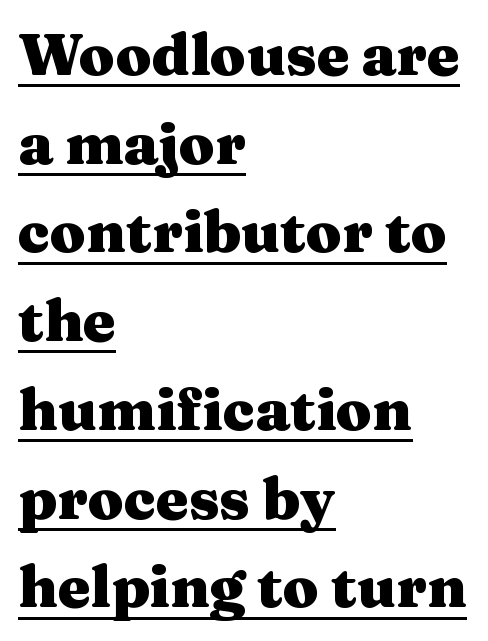
{"serif": "yes", "italic": "no", "bold": "yes", "weight": "heavy", "width": "wide", "stroke_contrast": "medium", "x_height": "medium", "monospaced": "no", "underline": "yes", "align": "left", "line_spacing": "normal", "line_spacing_ratio": 1.53, "letter_spacing": "normal", "letter_spacing_em": 0.0, "glyph_px": 58}
